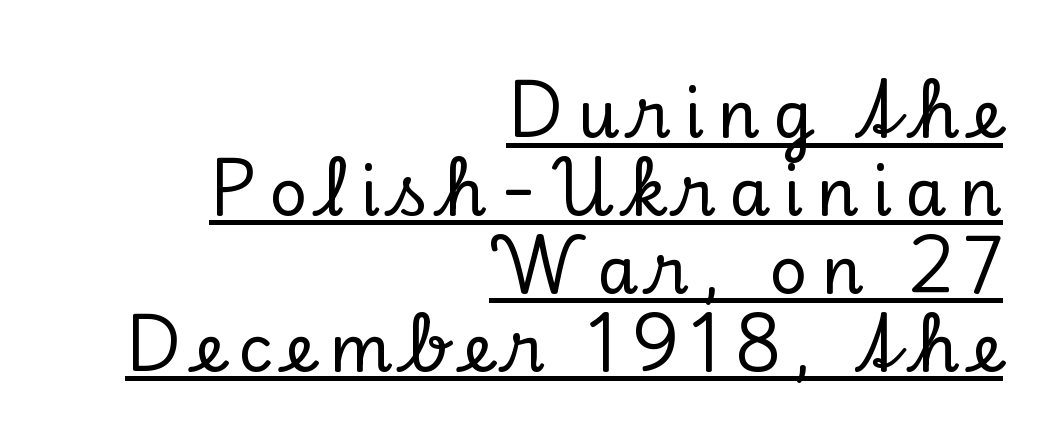
Q: Is the text italic (slanted)? A: No, it is upright.
Q: Is the text underlined? A: Yes.
Q: How is the paragraph aligned? A: Right-aligned.
Q: Is the spacing between letters normal or unusually wide? A: Unusually wide.
Q: Width (condensed, normal, or wide)? A: Normal.
Q: Stroke contrast? A: Low.
Q: x-height? A: Small.
Q: Monospaced? A: No.
